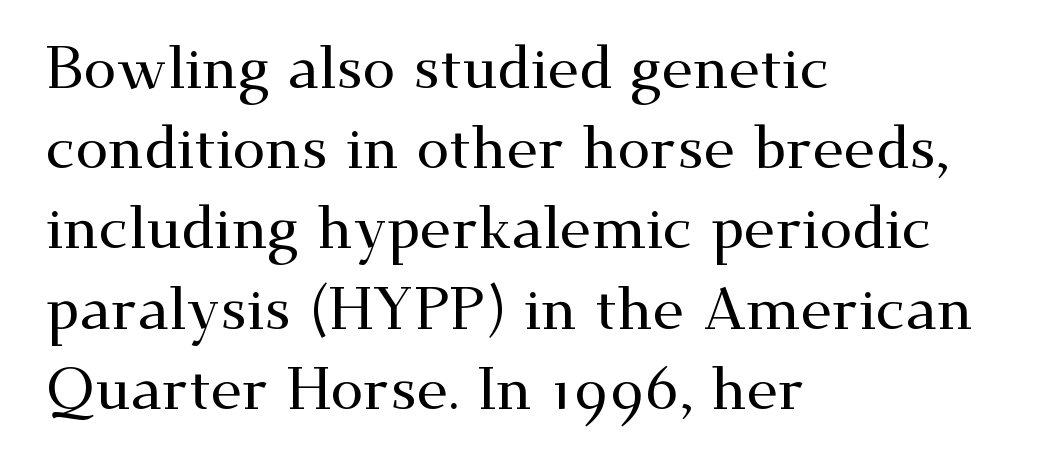
{"serif": "yes", "italic": "no", "width": "wide", "stroke_contrast": "medium", "x_height": "small", "monospaced": "no", "underline": "no", "align": "left", "line_spacing": "normal", "line_spacing_ratio": 1.36, "letter_spacing": "normal", "letter_spacing_em": 0.0, "glyph_px": 59}
